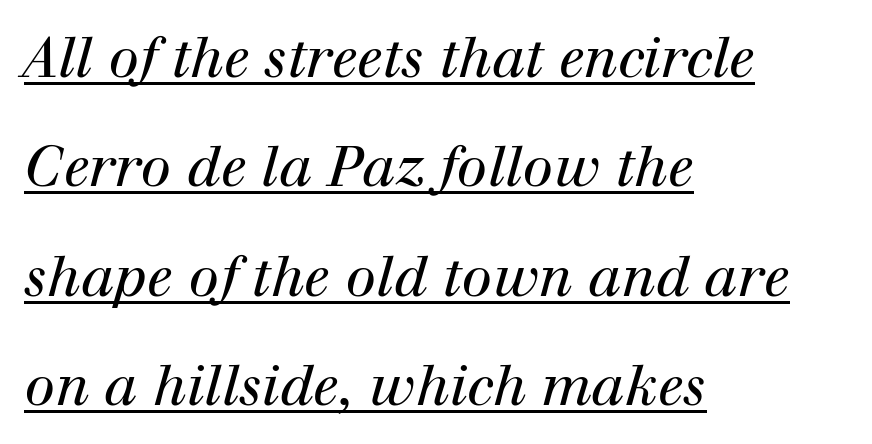
{"serif": "yes", "italic": "yes", "lean": "right", "slant_degrees": 12, "bold": "no", "weight": "regular", "width": "normal", "stroke_contrast": "high", "x_height": "medium", "monospaced": "no", "underline": "yes", "align": "left", "line_spacing": "loose", "line_spacing_ratio": 1.99, "letter_spacing": "normal", "letter_spacing_em": 0.0, "glyph_px": 55}
